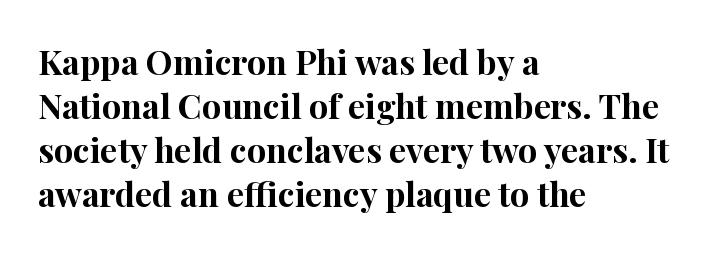
Successive baselines arrive at the customary interval. This is roman type, the default non-slanted kind. Note the varied advance widths — an 'i' is clearly narrower than an 'm'. Descenders hang freely into open space. The letters carry serifs — small finishing strokes at the ends of their stems. This sample is left-justified, so line endings fall wherever the words run out.
